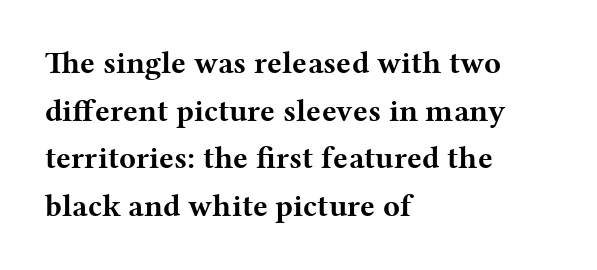
{"serif": "yes", "italic": "no", "bold": "yes", "weight": "bold", "width": "wide", "stroke_contrast": "medium", "x_height": "medium", "monospaced": "no", "underline": "no", "align": "left", "line_spacing": "normal", "line_spacing_ratio": 1.54, "letter_spacing": "normal", "letter_spacing_em": 0.0, "glyph_px": 31}
